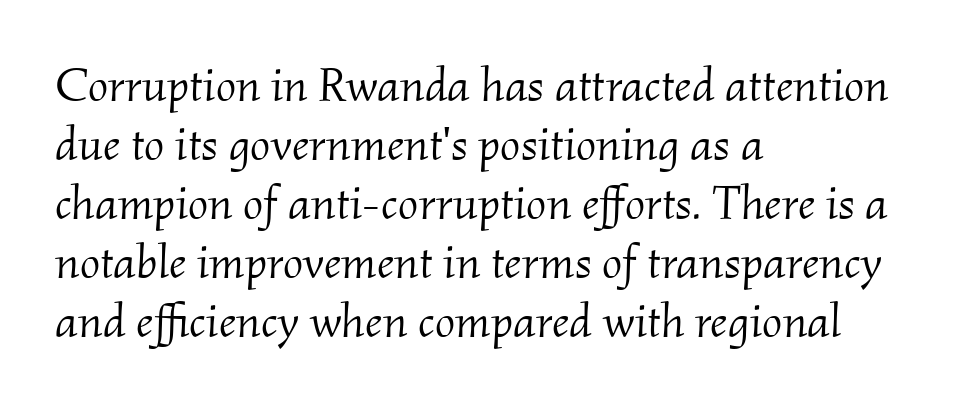
The image shows 48 px light serif type, italic (leaning right); set left-aligned, line spacing 1.23x, normal letter spacing, not underlined; medium stroke contrast and a small x-height.
